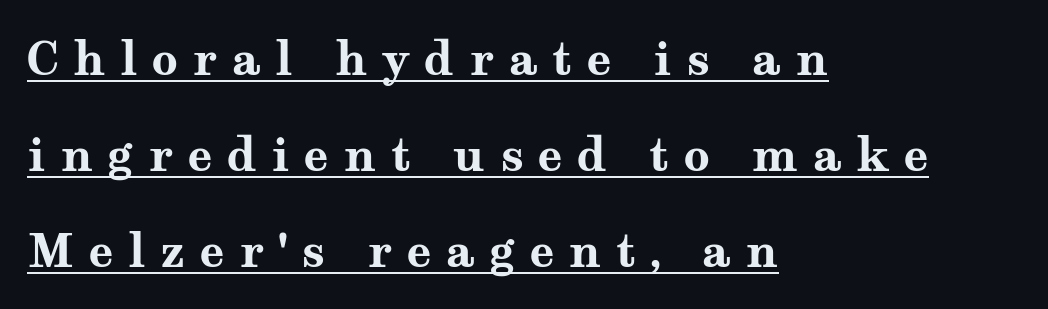
{"serif": "yes", "italic": "no", "bold": "yes", "weight": "bold", "width": "wide", "stroke_contrast": "medium", "x_height": "medium", "monospaced": "no", "underline": "yes", "align": "left", "line_spacing": "loose", "line_spacing_ratio": 2.09, "letter_spacing": "wide", "letter_spacing_em": 0.31, "glyph_px": 46}
